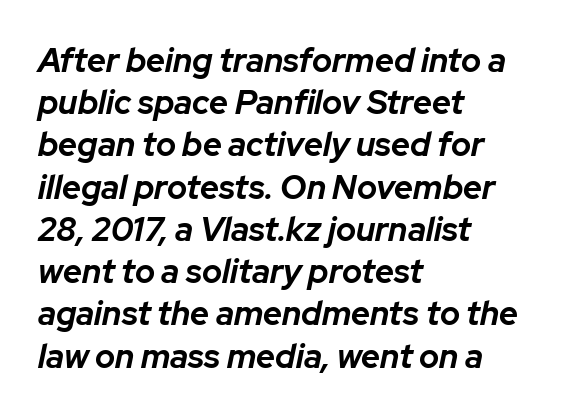
The image shows 33 px bold type, italic (leaning right); set left-aligned, normal line spacing (1.28x), normal letter spacing, not underlined; low stroke contrast and a medium x-height.
